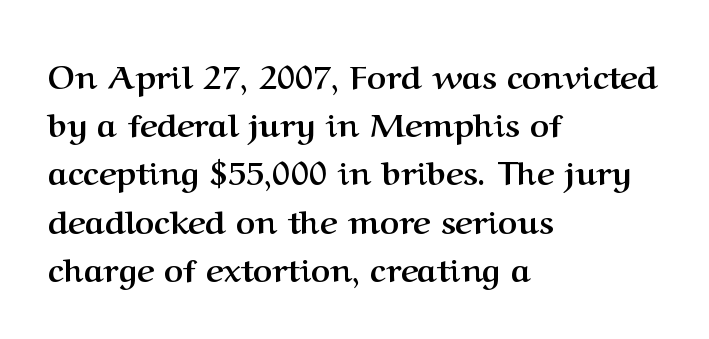
Glance below the letters and you will spot only blank space. The rendering uses natural spacing where letterforms have individual widths. Left-aligned paragraph, ragged on the right. Old-style or modern, the face here clearly has serifs.
